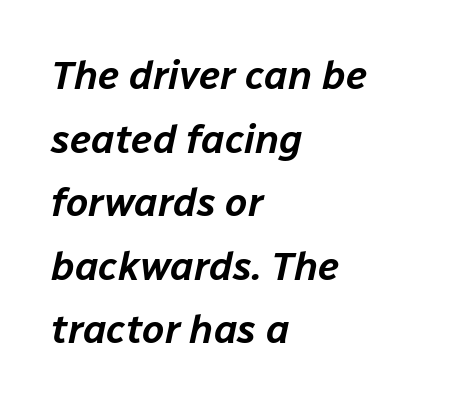
If you drew a ruler down the left edge, every line would touch it. In terms of posture, this sample is oblique. Just letters on the line, the space beneath them empty. One glance says typical: line gaps are just what's usual.
